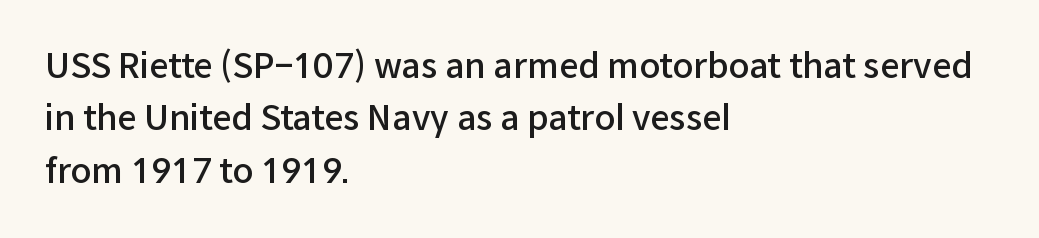
Q: Is the text bold? A: Semi-bold.
Q: Is the text italic (slanted)? A: No, it is upright.
Q: Is the typeface a serif or a sans-serif typeface? A: Sans-serif.
Q: Is the text underlined? A: No.
Q: How is the paragraph aligned? A: Left-aligned.
Q: Is the spacing between letters normal or unusually wide? A: Normal.
Q: Is the spacing between lines tight, normal or loose? A: Normal.
Q: Width (condensed, normal, or wide)? A: Normal.
Q: Stroke contrast? A: Low.
Q: x-height? A: Medium.
Q: Monospaced? A: No.
